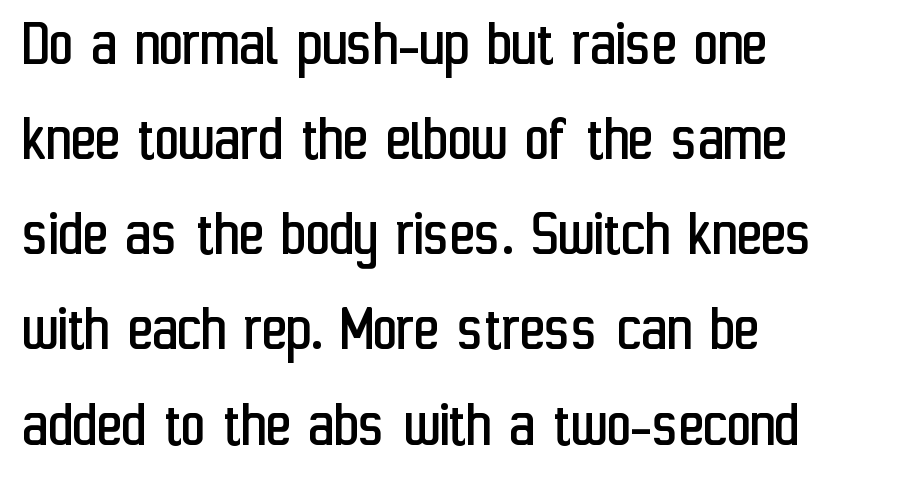
The image shows 67 px regular-weight, condensed sans-serif type, upright; set left-aligned, normal line spacing (1.42x), normal letter spacing, not underlined; low stroke contrast and a medium x-height.
